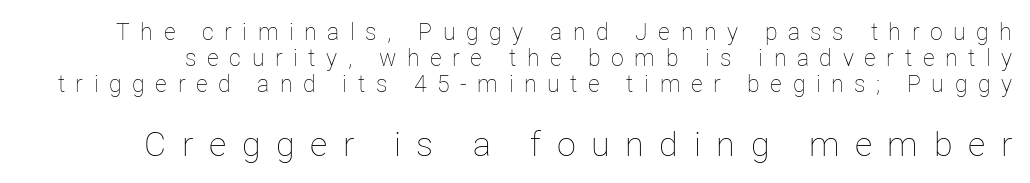
The foot of each line stays bare and open. Does the bottom block carry the larger type? Yes, it does. Caption: expanded tracking, letters set apart. Stems and bowls with no extra thickness — not bold. If you drew a line through each stem, it would be perfectly vertical. Notice how descenders almost collide with the ascenders below — that's tight leading.
